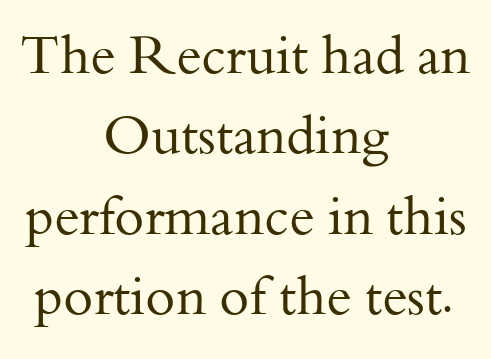
The image shows 54 px regular-weight serif type, upright; set centered, normal line spacing (1.49x), normal letter spacing, not underlined; medium stroke contrast and a small x-height.
